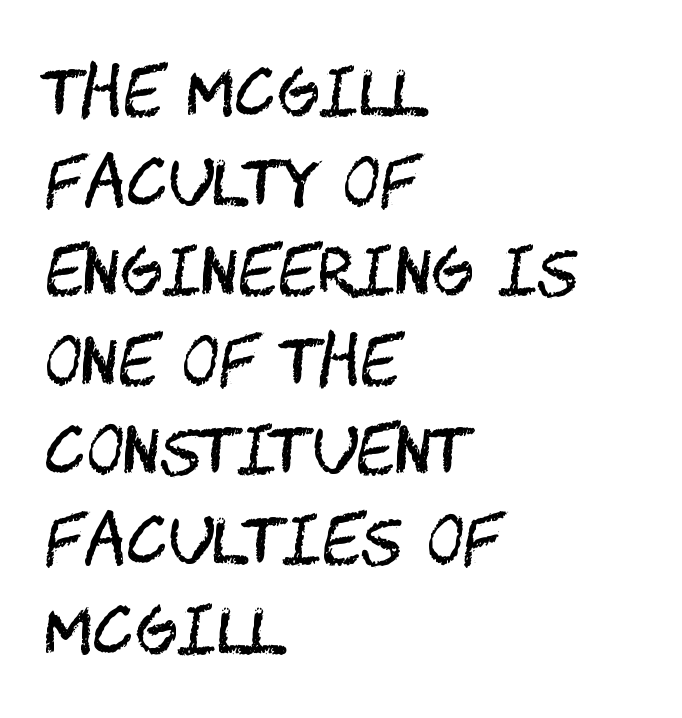
The image shows 64 px regular-weight, condensed sans-serif type, upright; set left-aligned, normal line spacing (1.4x), normal letter spacing, not underlined; medium stroke contrast and a large x-height.
